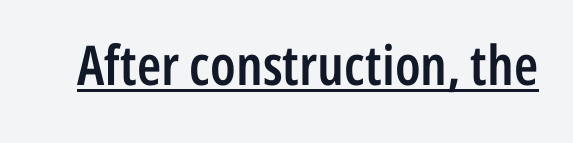
Character widths vary here, with narrow letters taking less room than wide ones. Tracking value appears to be zero — textbook default spacing. The rendering uses the underline text-decoration. The letters stand straight up with perfectly vertical stems.
